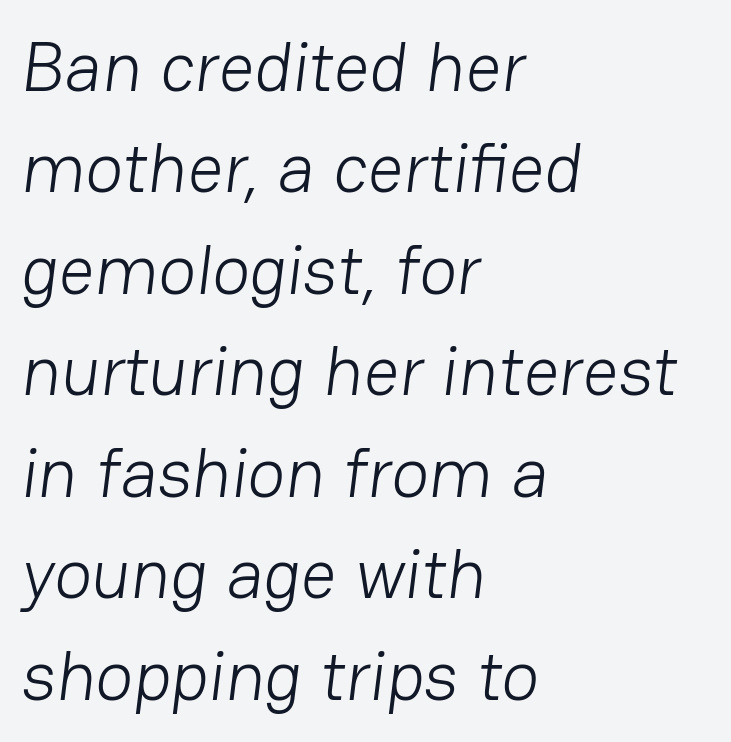
The image shows 70 px light sans-serif type; set left-aligned, normal line spacing (1.45x), normal letter spacing, not underlined; low stroke contrast and a medium x-height.
